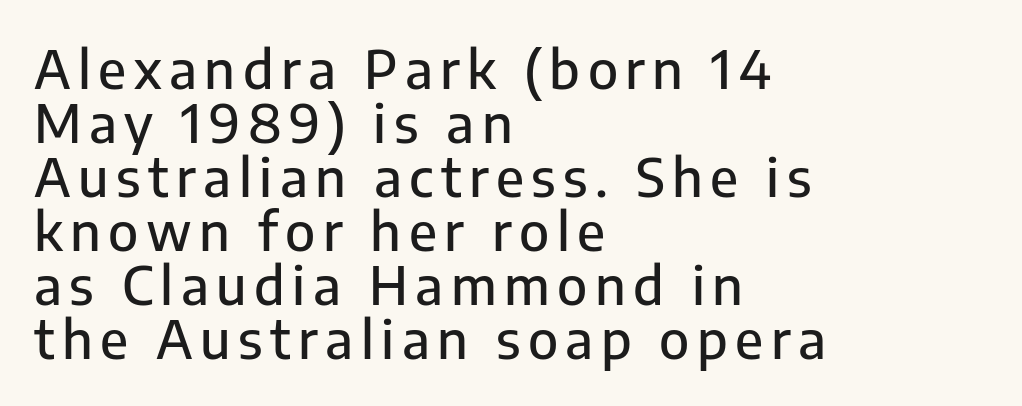
The image shows 53 px sans-serif type, upright; set left-aligned, tight line spacing (1.02x), not underlined; low stroke contrast and a medium x-height.
